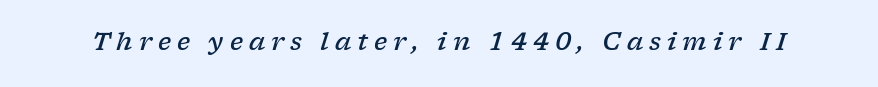
{"italic": "yes", "lean": "right", "slant_degrees": 17, "bold": "semi", "underline": "no", "letter_spacing": "wide", "letter_spacing_em": 0.25, "glyph_px": 24}
